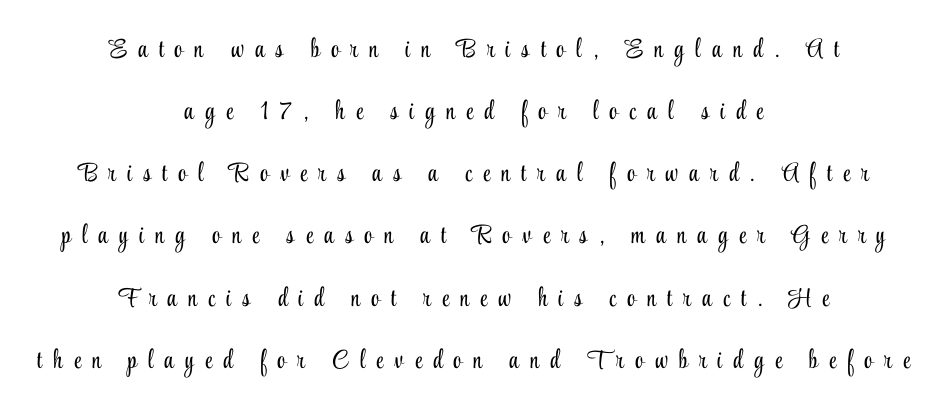
The image shows 26 px text type; set centered, loose line spacing (2.39x), unusually wide letter spacing (+0.43 em), not underlined.
